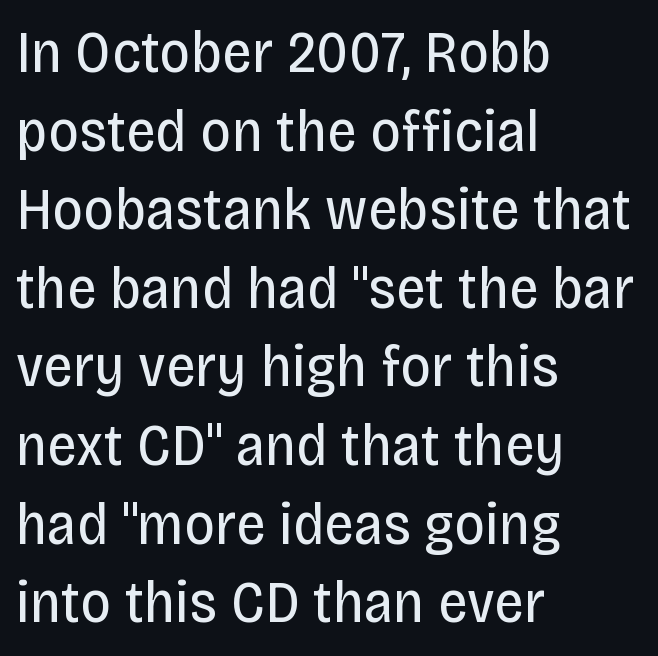
I'd call this a sans setting — the letters go barefoot. No extra ink here — the face is not bold. The zone under the glyphs is completely vacant. The passage shown is typed in a proportional face where columns would drift. Every row of glyphs begins at an identical x-position on the left. This block has exactly the height ordinary leading produces.
